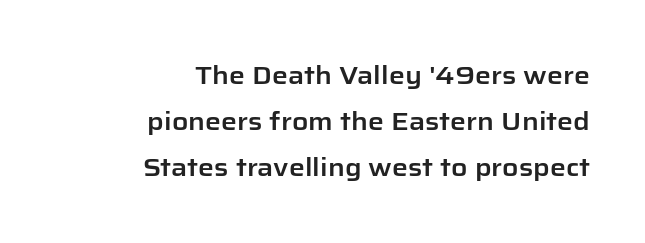
Clear beneath every line of the passage. This rendering uses right alignment, leaving the left contour irregular. Glyph-to-glyph distance matches everyday printed text. A roman cut, with each character standing at attention.
